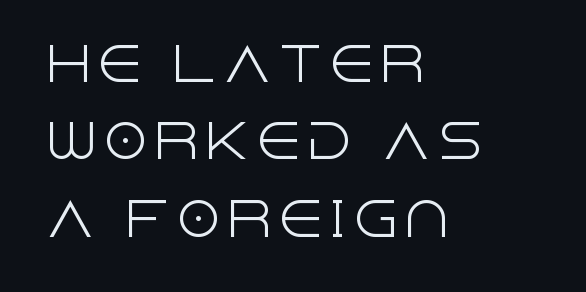
{"serif": "no", "italic": "no", "bold": "no", "weight": "light", "width": "normal", "x_height": "large", "monospaced": "no", "underline": "no", "align": "left", "line_spacing": "normal", "line_spacing_ratio": 1.68, "glyph_px": 46}
